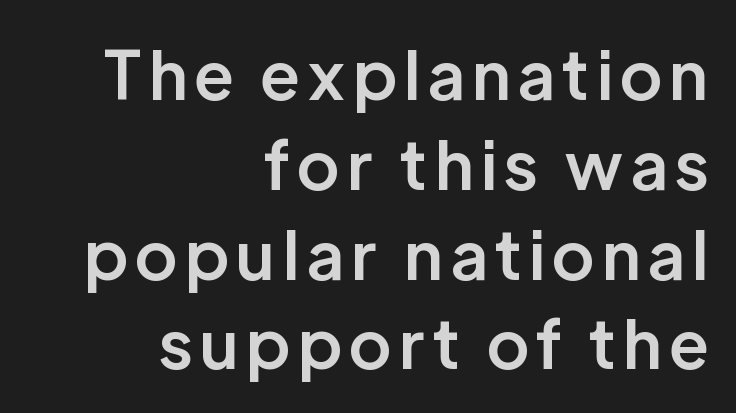
Varying glyph widths throughout — classic text-font behaviour. In CSS terms this would be text-align: right. Letterform terminals end flat and unadorned throughout the passage. Check under the words: just untouched page. Semibold letterforms, between regular and bold.
